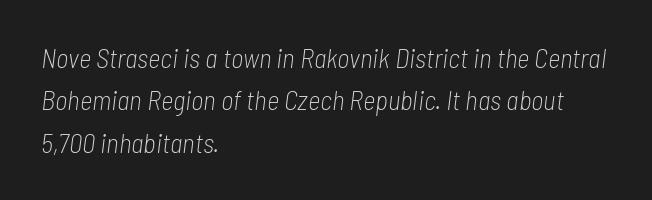
{"italic": "yes", "lean": "right", "slant_degrees": 7, "bold": "no", "underline": "no", "align": "left", "line_spacing": "normal", "line_spacing_ratio": 1.57, "letter_spacing": "normal", "letter_spacing_em": 0.0, "glyph_px": 27}
